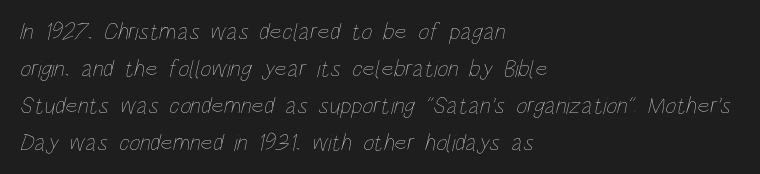
{"bold": "no", "underline": "no", "align": "left", "line_spacing": "normal", "line_spacing_ratio": 1.54, "letter_spacing": "normal", "letter_spacing_em": 0.0, "glyph_px": 24}
